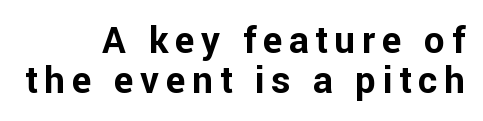
Q: Is the text bold? A: Yes.
Q: Is the text italic (slanted)? A: No, it is upright.
Q: Is the typeface a serif or a sans-serif typeface? A: Sans-serif.
Q: Is the text underlined? A: No.
Q: How is the paragraph aligned? A: Right-aligned.
Q: Is the spacing between lines tight, normal or loose? A: Tight.
Q: Width (condensed, normal, or wide)? A: Normal.
Q: Stroke contrast? A: Low.
Q: x-height? A: Medium.
Q: Monospaced? A: No.
